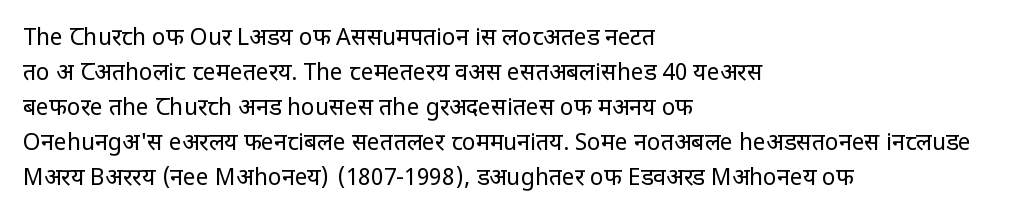
{"italic": "no", "bold": "no", "underline": "no", "align": "left", "line_spacing": "normal", "line_spacing_ratio": 1.52, "letter_spacing": "normal", "letter_spacing_em": 0.0, "glyph_px": 23}
